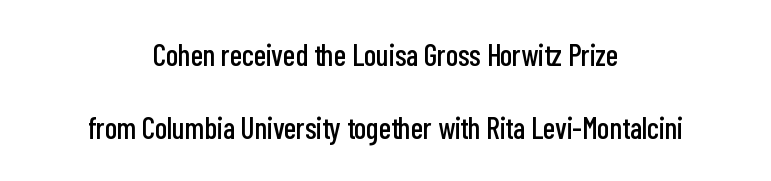
The image shows 30 px condensed sans-serif type, upright; set centered, loose line spacing (2.43x), normal letter spacing, not underlined; low stroke contrast and a medium x-height.
